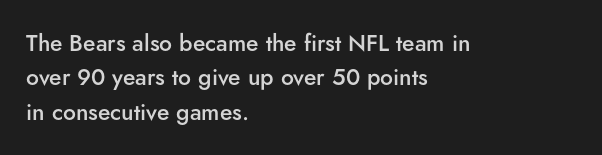
The image shows 23 px text type, upright; set left-aligned, normal line spacing (1.5x), normal letter spacing, not underlined.
